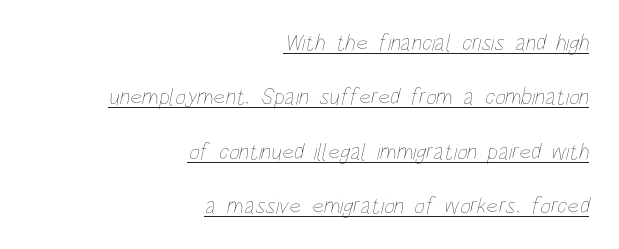
Widely set lines give the paragraph a tall, airy silhouette. Short and long lines alike share a common ending point at right. Tracking here is standard; glyphs follow each other at the usual distance. A baseline rule has been typeset under these characters.
